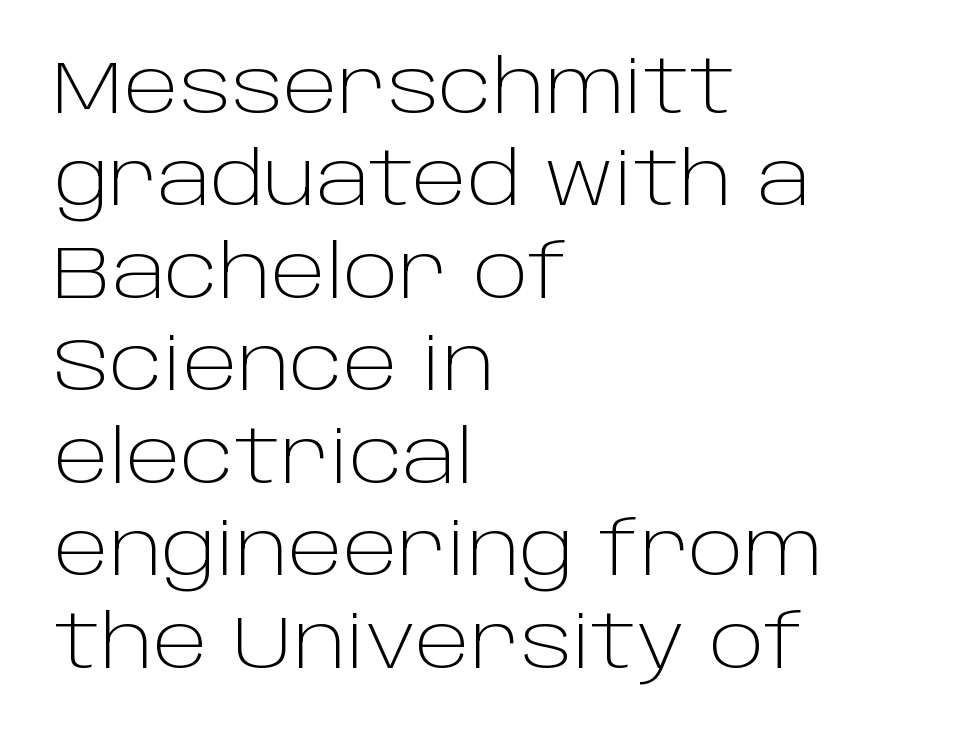
Q: Is the text bold? A: No.
Q: Is the text italic (slanted)? A: No, it is upright.
Q: Is the typeface a serif or a sans-serif typeface? A: Sans-serif.
Q: Is the text underlined? A: No.
Q: How is the paragraph aligned? A: Left-aligned.
Q: Is the spacing between letters normal or unusually wide? A: Normal.
Q: Is the spacing between lines tight, normal or loose? A: Normal.
Q: Width (condensed, normal, or wide)? A: Normal.
Q: Stroke contrast? A: Low.
Q: x-height? A: Large.
Q: Monospaced? A: No.
